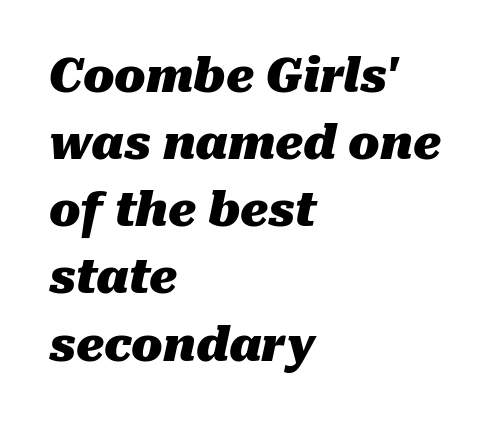
The letters are bold, with thick, heavy strokes. The passage shown is typed in a proportional face where columns would drift. In terms of leading, this rendering sits right in the middle. Between one letter and the next there's only the usual sliver of space.
